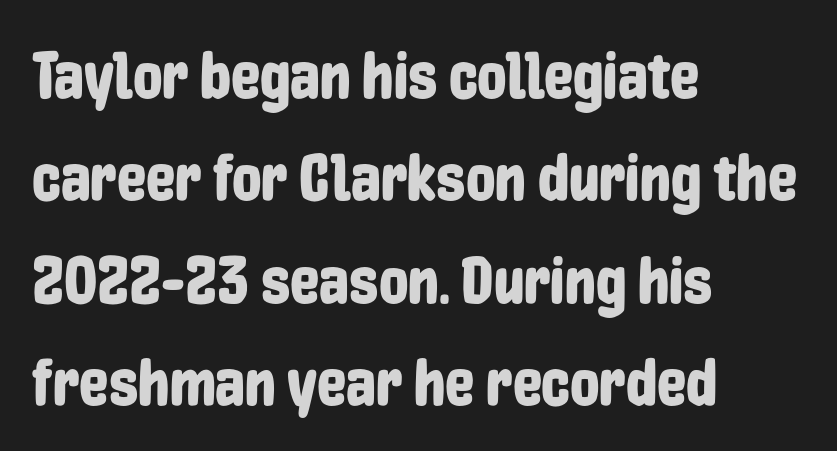
The image shows 66 px condensed sans-serif type, upright; set left-aligned, normal line spacing (1.55x), normal letter spacing, not underlined; low stroke contrast and a medium x-height.
